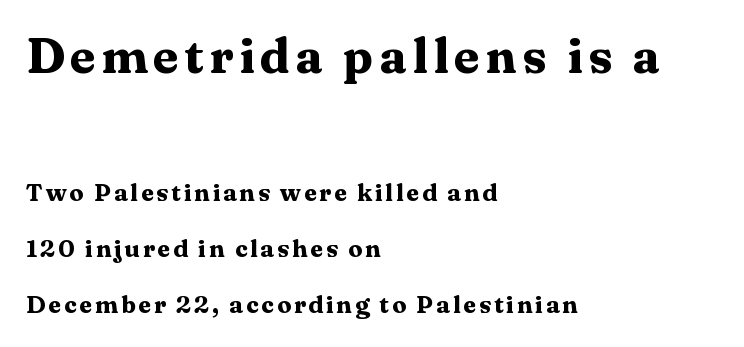
The block sitting higher on the canvas is the one with enlarged characters. Just letters on the line, the space beneath them empty. The face used here has the dense, thick strokes of a bold. Posture: straight, roman, zero tilt. Varying glyph widths throughout — classic text-font behaviour.
